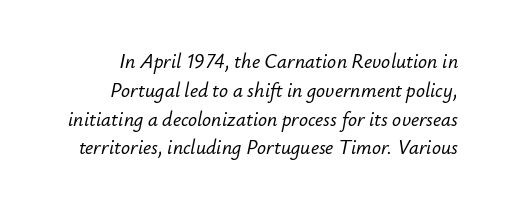
The image shows 20 px text type, italic (leaning right); set normal line spacing (1.44x), normal letter spacing, not underlined.
